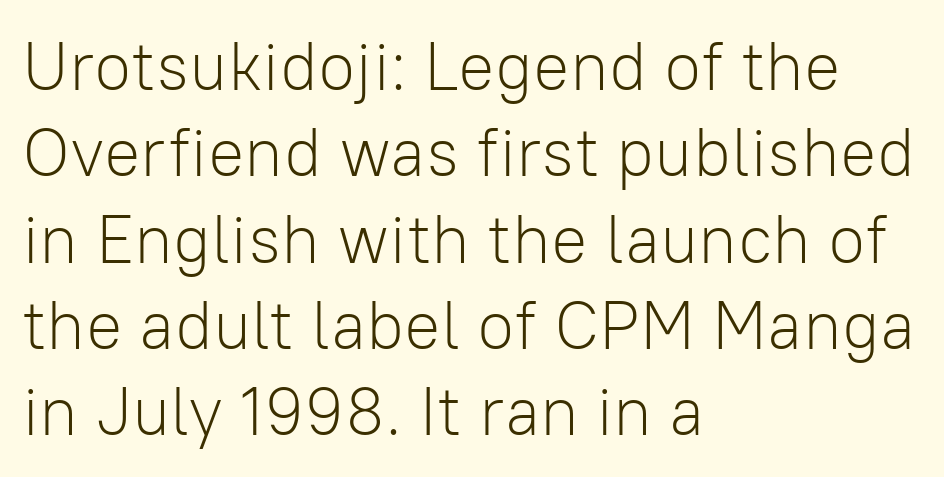
{"serif": "no", "italic": "no", "bold": "no", "weight": "light", "width": "normal", "stroke_contrast": "low", "x_height": "medium", "monospaced": "no", "underline": "no", "align": "left", "line_spacing": "normal", "line_spacing_ratio": 1.27, "letter_spacing": "normal", "letter_spacing_em": 0.0, "glyph_px": 68}
